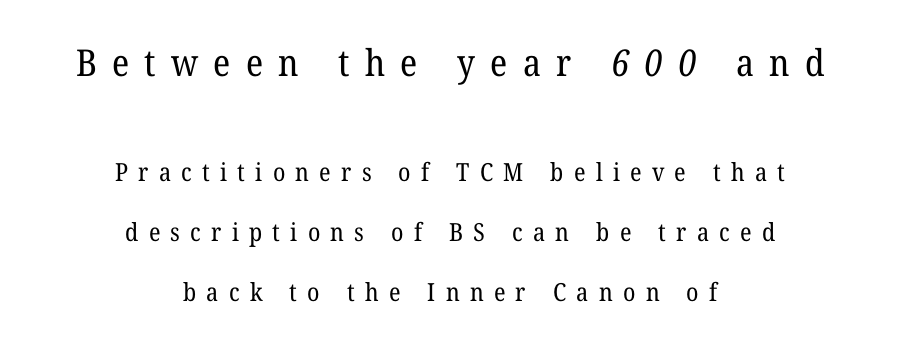
Honestly, there is no underline to notice here at all. Does the bottom block carry the larger type? No, the top block does. How would I describe the line gaps? Wide and relaxed. This rendering employs a face with finishing strokes, i.e., a serif.
